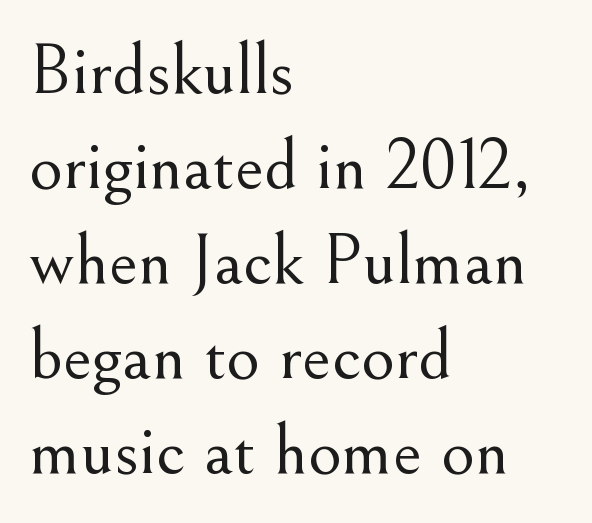
Q: Is the text bold? A: No.
Q: Is the text italic (slanted)? A: No, it is upright.
Q: Is the typeface a serif or a sans-serif typeface? A: Serif.
Q: Is the text underlined? A: No.
Q: How is the paragraph aligned? A: Left-aligned.
Q: Is the spacing between letters normal or unusually wide? A: Normal.
Q: Is the spacing between lines tight, normal or loose? A: Normal.
Q: Width (condensed, normal, or wide)? A: Normal.
Q: Stroke contrast? A: Medium.
Q: x-height? A: Small.
Q: Monospaced? A: No.
